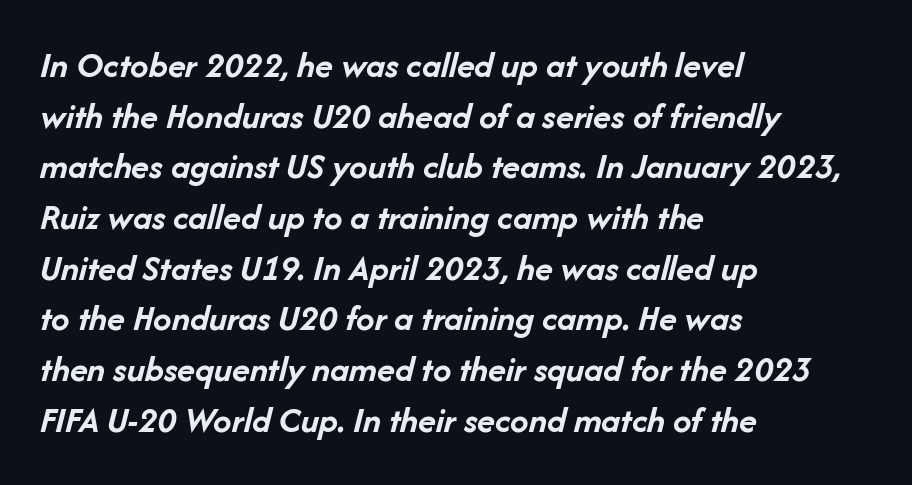
Notice how thick the strokes are: this is what a full bold looks like. The foot of each line stays bare and open. This block has exactly the height ordinary leading produces. The face used here is proportionally spaced, like ordinary book or web type.
